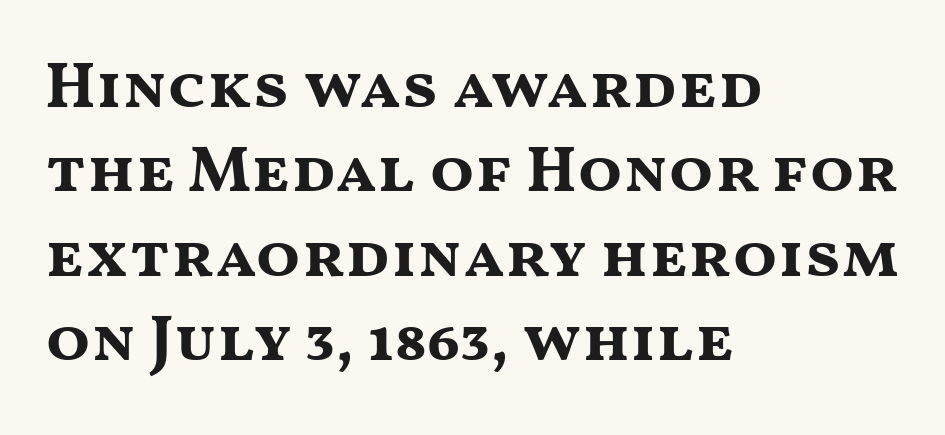
{"serif": "no", "italic": "no", "bold": "yes", "weight": "bold", "width": "wide", "stroke_contrast": "medium", "x_height": "medium", "monospaced": "no", "underline": "no", "align": "left", "line_spacing": "normal", "line_spacing_ratio": 1.3, "letter_spacing": "normal", "letter_spacing_em": 0.0, "glyph_px": 65}
